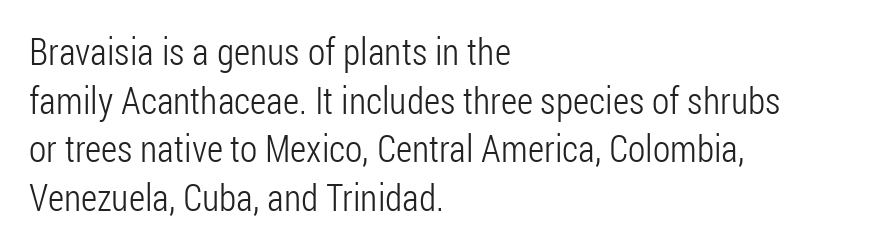
Q: Is the text bold? A: No.
Q: Is the text italic (slanted)? A: No, it is upright.
Q: Is the typeface a serif or a sans-serif typeface? A: Sans-serif.
Q: Is the text underlined? A: No.
Q: How is the paragraph aligned? A: Left-aligned.
Q: Is the spacing between letters normal or unusually wide? A: Normal.
Q: Is the spacing between lines tight, normal or loose? A: Normal.
Q: Width (condensed, normal, or wide)? A: Condensed.
Q: Stroke contrast? A: Low.
Q: x-height? A: Medium.
Q: Monospaced? A: No.
